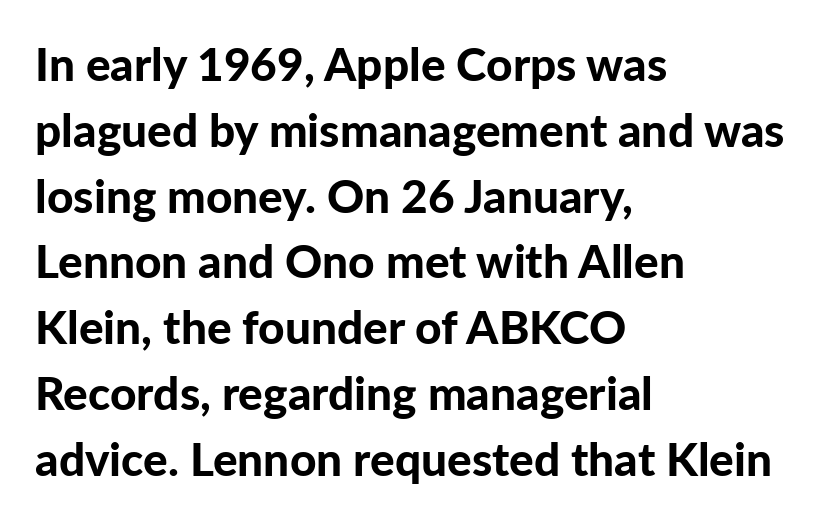
Interline gaps are of average width in this sample. How are the letters spaced? Ordinarily, with no added tracking. The zone under the glyphs is completely vacant. Does the weight exceed regular? Yes, all the way to bold.
